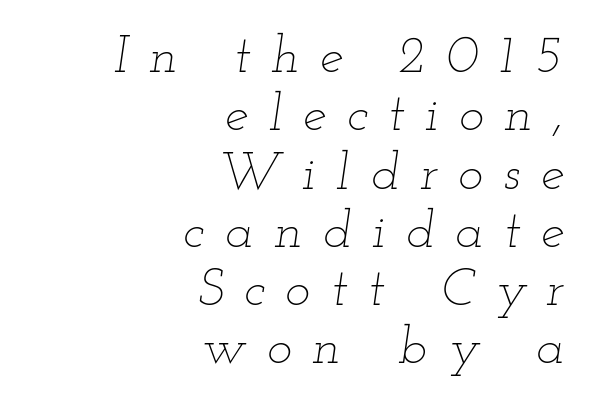
{"italic": "yes", "lean": "right", "slant_degrees": 12, "bold": "no", "weight": "thin", "width": "wide", "stroke_contrast": "low", "x_height": "small", "monospaced": "no", "underline": "no", "align": "right", "line_spacing": "tight", "line_spacing_ratio": 1.1, "letter_spacing": "wide", "letter_spacing_em": 0.39, "glyph_px": 53}
